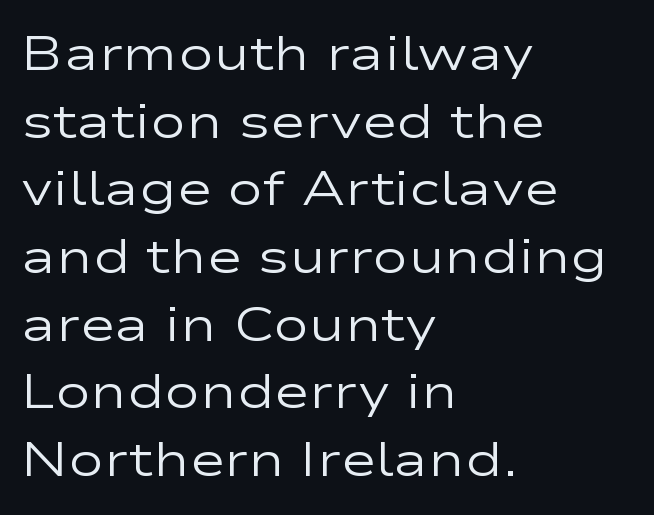
The gap between lines stays unmarked. Posture: vertical. Nobody touched the tracking dial on this one. What's the leading like? Ordinary, nothing unusual. Note: no serifs on the glyphs. Varying glyph widths throughout — classic text-font behaviour.
